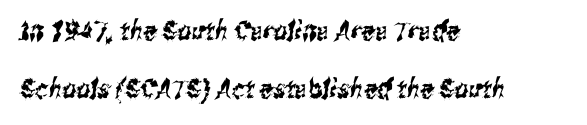
The image shows 27 px text type; set left-aligned, loose line spacing (2.15x), normal letter spacing, not underlined.
